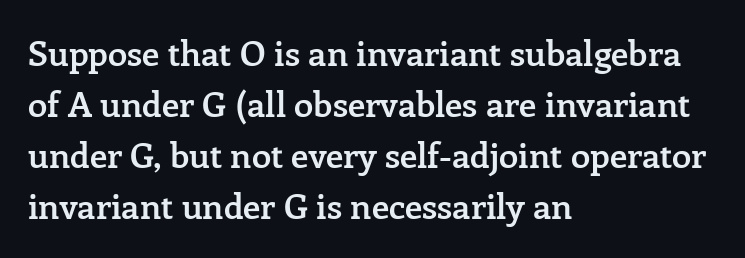
The image shows 35 px semibold serif type, upright; set left-aligned, normal line spacing (1.46x), normal letter spacing, not underlined; low stroke contrast and a medium x-height.
